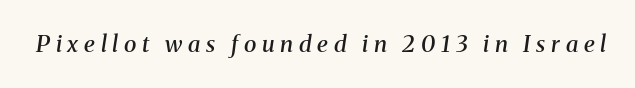
{"italic": "yes", "lean": "right", "slant_degrees": 8, "bold": "semi", "underline": "no", "letter_spacing": "wide", "letter_spacing_em": 0.25, "glyph_px": 23}
